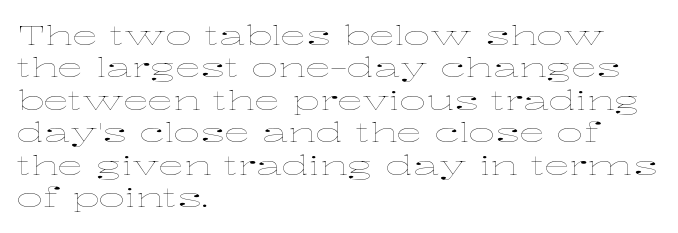
The image shows 26 px text type, upright; set left-aligned, normal line spacing (1.25x), normal letter spacing, not underlined.
